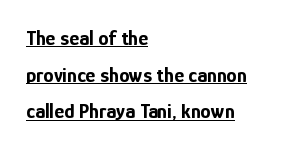
The image shows 21 px bold type, upright; set left-aligned, line spacing 1.75x, normal letter spacing, underlined.
